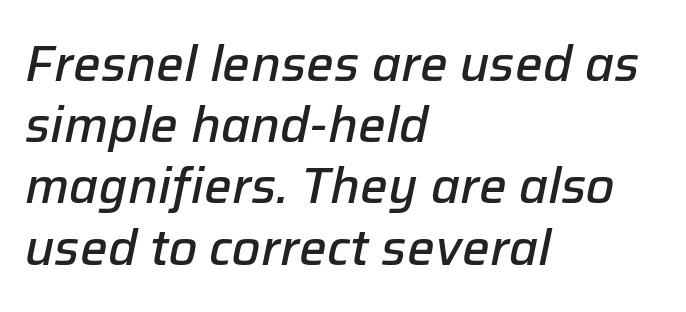
The image shows 49 px semibold type, italic (leaning right); set left-aligned, normal line spacing (1.25x), normal letter spacing, not underlined; low stroke contrast and a medium x-height.
